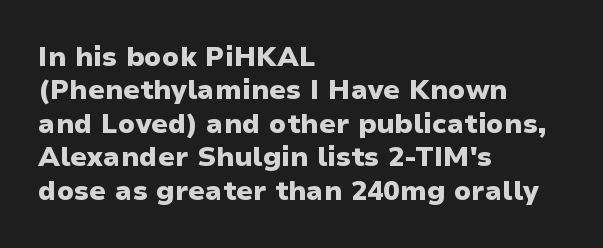
{"italic": "no", "bold": "yes", "underline": "no", "align": "left", "line_spacing_ratio": 1.24, "letter_spacing": "normal", "letter_spacing_em": 0.0, "glyph_px": 27}
